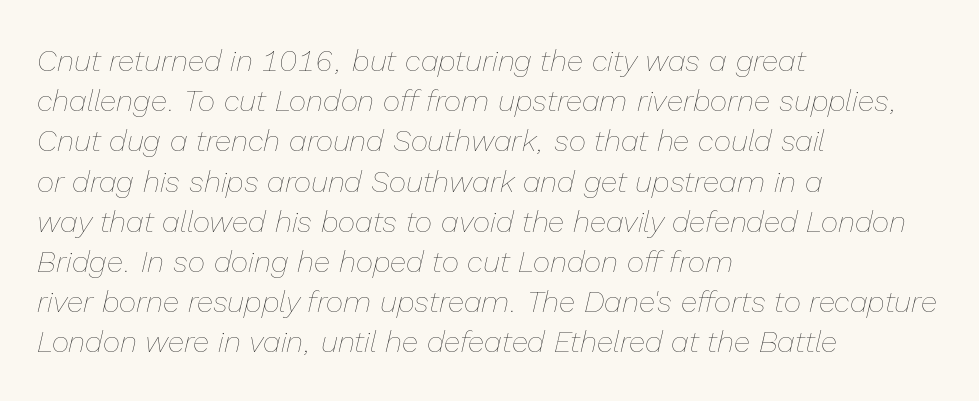
The image shows 30 px thin type, italic (leaning right); set left-aligned, normal line spacing (1.34x), normal letter spacing, not underlined; low stroke contrast and a medium x-height.
